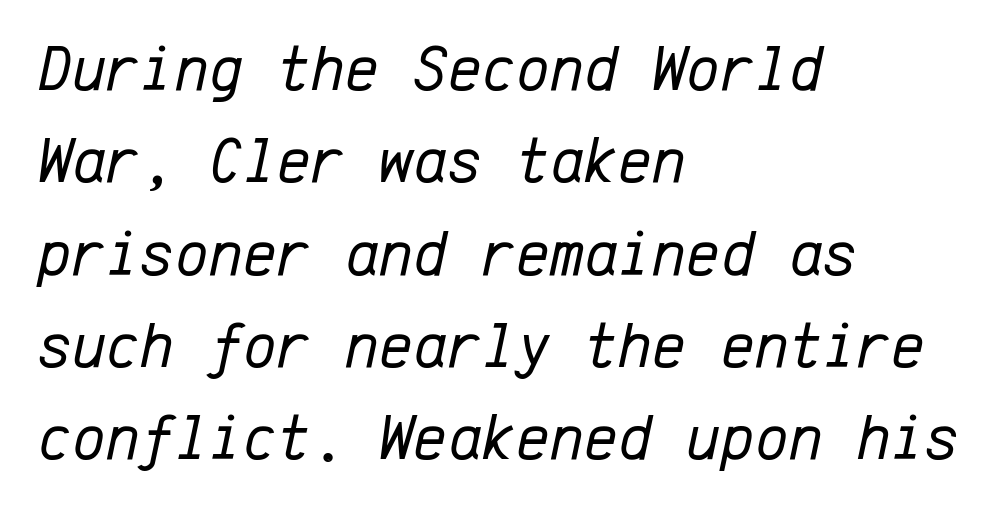
The image shows 65 px regular-weight type, italic (leaning right), monospaced; set left-aligned, normal line spacing (1.42x), normal letter spacing, not underlined; low stroke contrast and a medium x-height.
